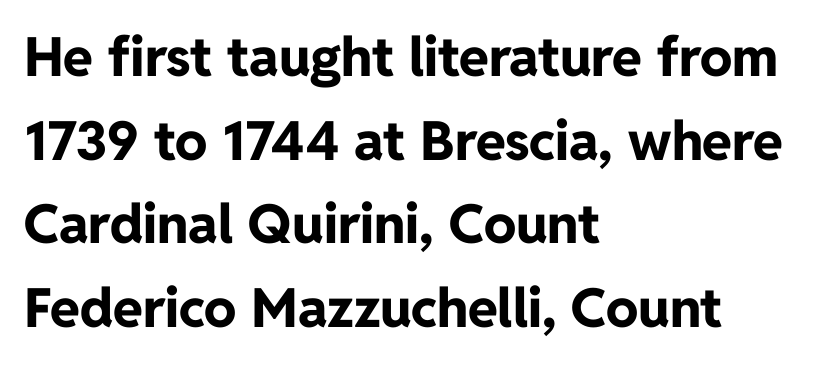
The characters display no serif detailing; their extremities are plain. A typesetter would call this proportional, since set widths differ per character. Default kerning and tracking; the words read as compact shapes. Posture: vertical. Rows of type keep a routine distance in the vertical direction. Has an underline been added? It has not.
